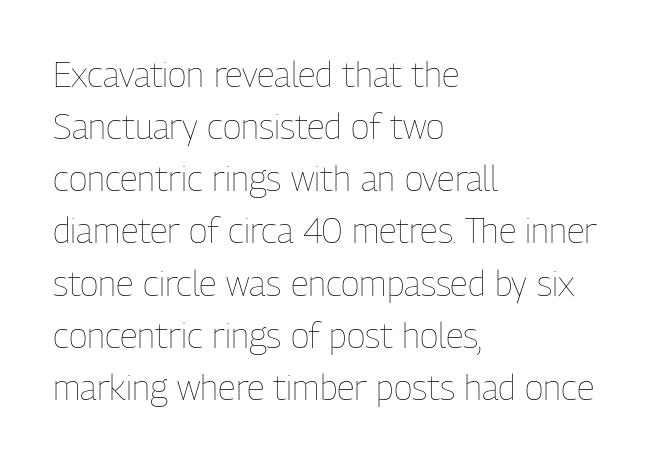
{"italic": "no", "bold": "no", "weight": "thin", "width": "condensed", "stroke_contrast": "low", "x_height": "medium", "monospaced": "no", "underline": "no", "align": "left", "line_spacing": "normal", "line_spacing_ratio": 1.49, "letter_spacing": "normal", "letter_spacing_em": 0.0, "glyph_px": 35}
